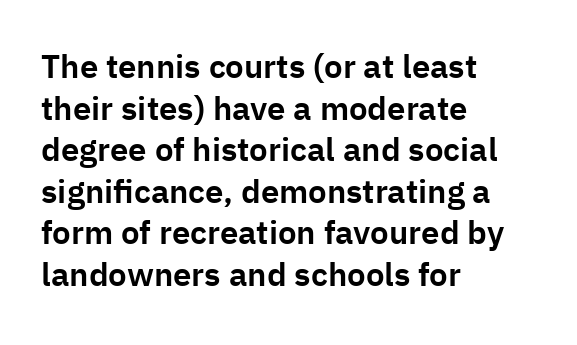
{"serif": "no", "italic": "no", "width": "normal", "stroke_contrast": "low", "x_height": "medium", "monospaced": "no", "underline": "no", "align": "left", "line_spacing": "normal", "line_spacing_ratio": 1.26, "letter_spacing": "normal", "letter_spacing_em": 0.0, "glyph_px": 33}
